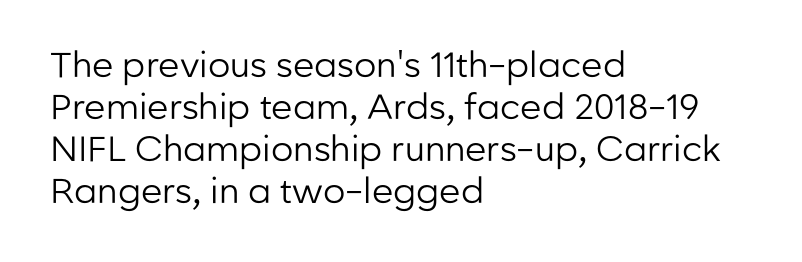
{"serif": "no", "italic": "no", "bold": "no", "weight": "regular", "width": "normal", "stroke_contrast": "low", "x_height": "medium", "monospaced": "no", "underline": "no", "align": "left", "line_spacing_ratio": 1.2, "letter_spacing": "normal", "letter_spacing_em": 0.0, "glyph_px": 35}
